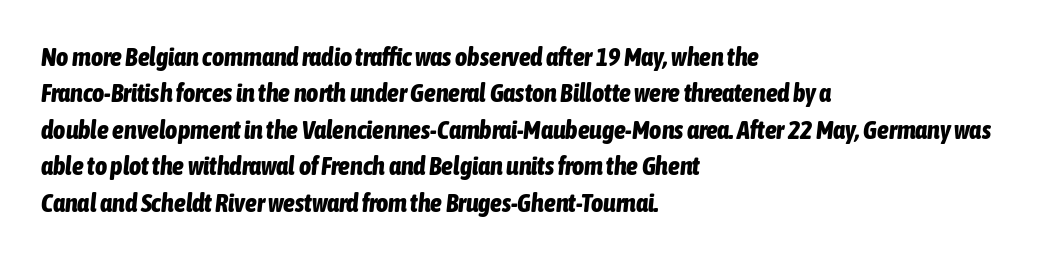
{"italic": "yes", "lean": "right", "slant_degrees": 6, "bold": "yes", "underline": "no", "align": "left", "line_spacing": "normal", "line_spacing_ratio": 1.4, "letter_spacing": "normal", "letter_spacing_em": 0.0, "glyph_px": 26}
